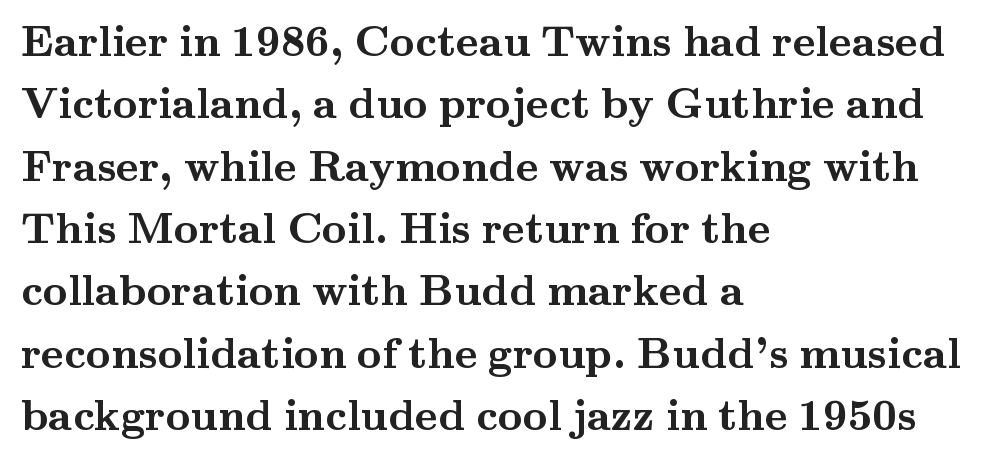
Does the lettering tilt? It doesn't — this is upright. A typesetter would call this proportional, since set widths differ per character. Characters follow at the spacing the type designer built in. Are there feet on the stems? There are — it's a serif. Descender tails drop into unmarked territory. The rag falls on the right side of this text block.
